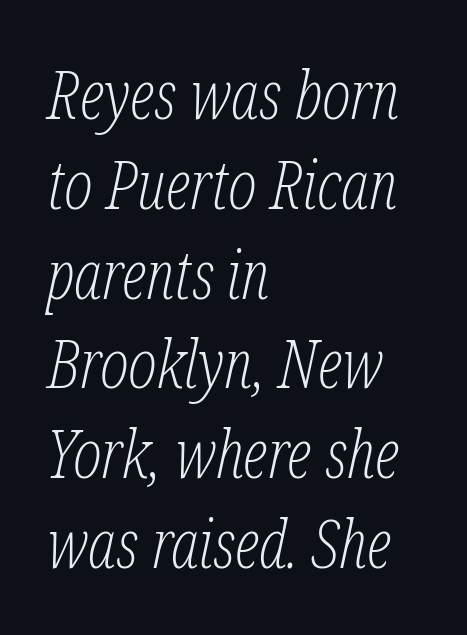
The image shows 67 px light, condensed serif type, italic (leaning right); set left-aligned, normal line spacing (1.34x), normal letter spacing, not underlined; low stroke contrast and a medium x-height.
